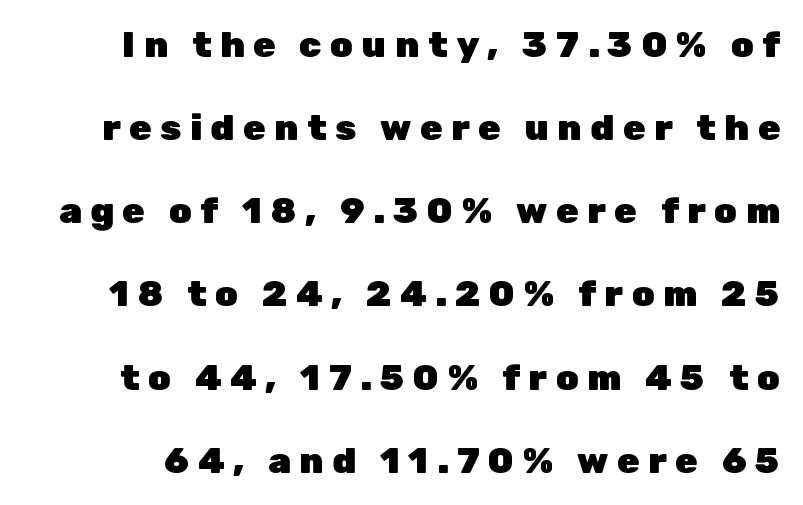
Q: Is the text bold? A: Yes.
Q: Is the text italic (slanted)? A: No, it is upright.
Q: Is the typeface a serif or a sans-serif typeface? A: Sans-serif.
Q: Is the text underlined? A: No.
Q: Is the spacing between letters normal or unusually wide? A: Unusually wide.
Q: Is the spacing between lines tight, normal or loose? A: Loose.
Q: Width (condensed, normal, or wide)? A: Normal.
Q: Stroke contrast? A: Low.
Q: x-height? A: Medium.
Q: Monospaced? A: No.
